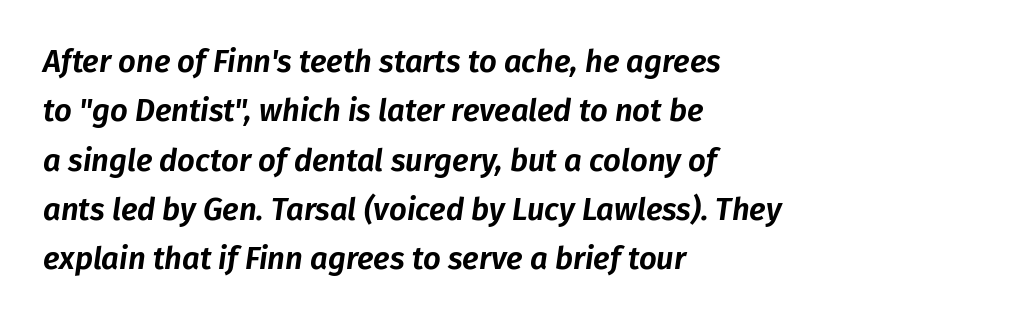
{"italic": "yes", "lean": "right", "slant_degrees": 8, "width": "normal", "stroke_contrast": "low", "x_height": "medium", "monospaced": "no", "underline": "no", "align": "left", "line_spacing": "normal", "line_spacing_ratio": 1.59, "letter_spacing": "normal", "letter_spacing_em": 0.0, "glyph_px": 31}
